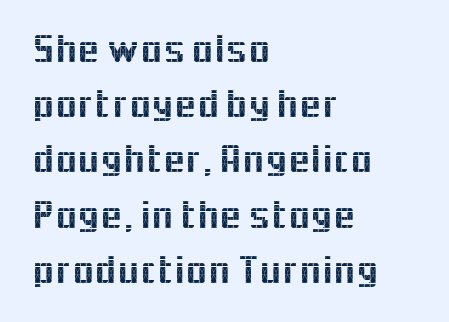
The image shows 40 px sans-serif type, upright; set left-aligned, normal line spacing (1.38x), normal letter spacing, not underlined; a medium x-height.
